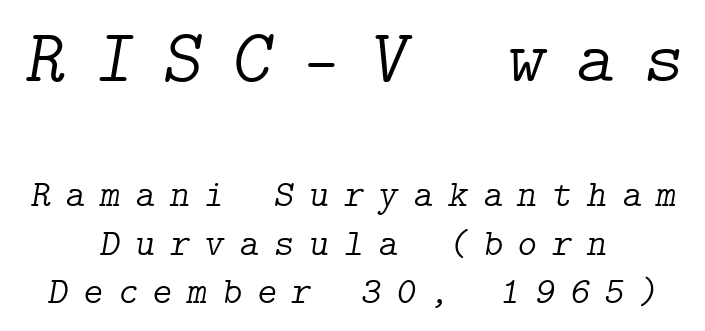
Ink coverage per letter is moderate at most. Baseline-to-baseline distance is the conventional proportion of letter height. The area under the type is left untouched. Typesetter's note — upper block bumped up in size, lower block left smaller. What kind of face is this? One with serifs.
